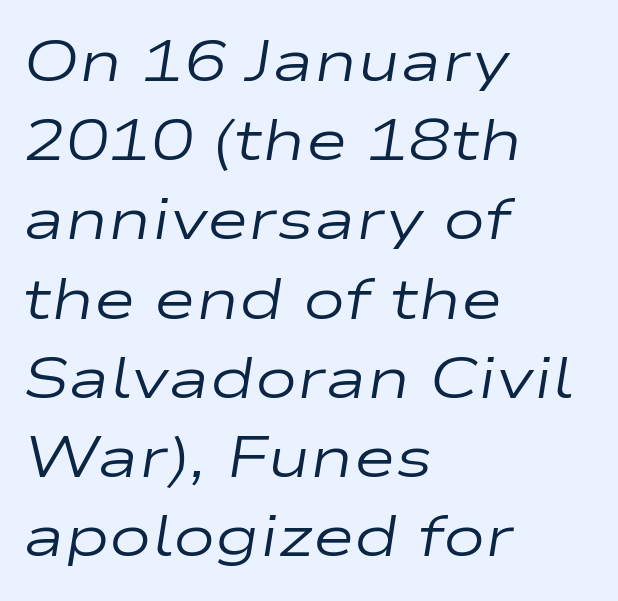
The image shows 57 px regular-weight, wide type, italic (leaning right); set left-aligned, normal line spacing (1.39x), normal letter spacing, not underlined; low stroke contrast and a medium x-height.
